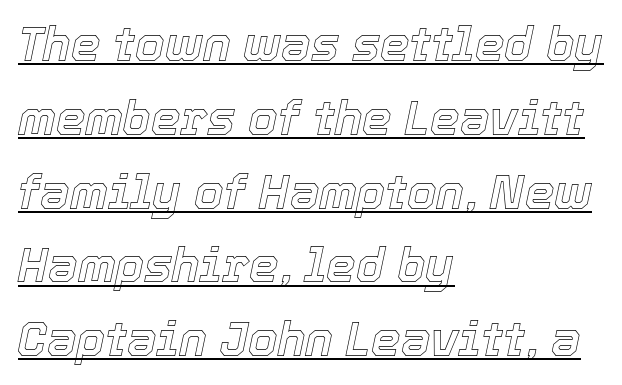
Q: Is the text italic (slanted)? A: Yes, it leans right by about 12 degrees.
Q: Is the text underlined? A: Yes.
Q: How is the paragraph aligned? A: Left-aligned.
Q: Is the spacing between letters normal or unusually wide? A: Normal.
Q: Is the spacing between lines tight, normal or loose? A: Normal.
Q: Width (condensed, normal, or wide)? A: Normal.
Q: x-height? A: Medium.
Q: Monospaced? A: No.
